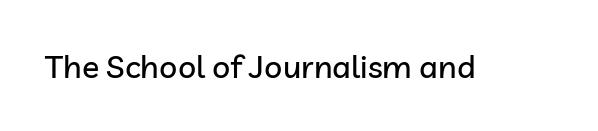
Q: Is the text italic (slanted)? A: No, it is upright.
Q: Is the typeface a serif or a sans-serif typeface? A: Sans-serif.
Q: Is the text underlined? A: No.
Q: Is the spacing between letters normal or unusually wide? A: Normal.
Q: Width (condensed, normal, or wide)? A: Normal.
Q: Stroke contrast? A: Low.
Q: x-height? A: Medium.
Q: Monospaced? A: No.
